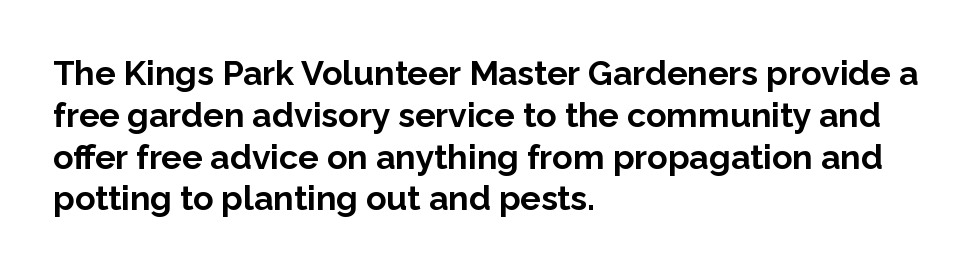
{"serif": "no", "italic": "no", "bold": "yes", "weight": "bold", "width": "normal", "stroke_contrast": "low", "x_height": "medium", "monospaced": "no", "underline": "no", "align": "left", "line_spacing_ratio": 1.23, "letter_spacing": "normal", "letter_spacing_em": 0.0, "glyph_px": 34}
